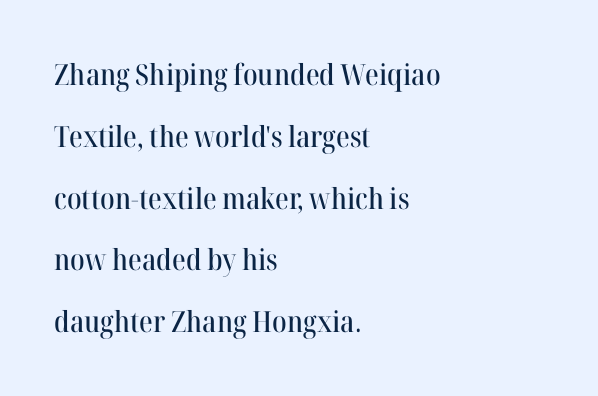
The image shows 29 px serif type, upright; set left-aligned, loose line spacing (2.13x), normal letter spacing, not underlined; high stroke contrast and a medium x-height.
